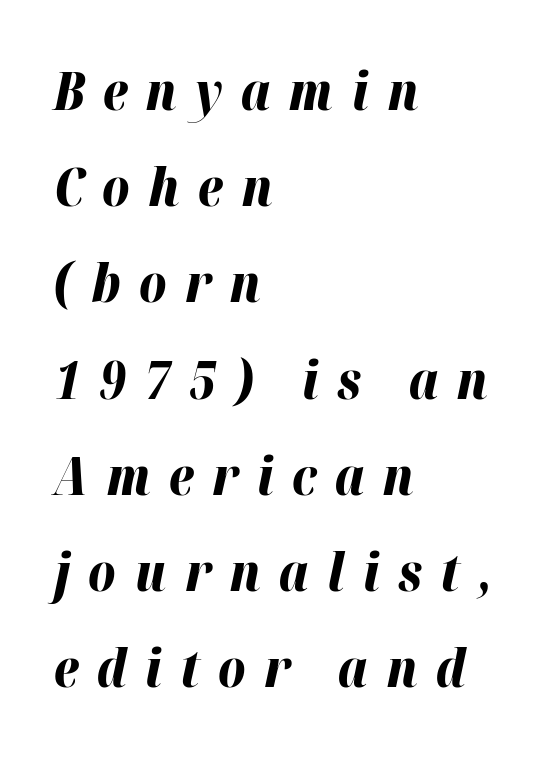
{"italic": "yes", "lean": "right", "slant_degrees": 12, "bold": "yes", "weight": "bold", "width": "normal", "stroke_contrast": "high", "x_height": "medium", "monospaced": "no", "underline": "no", "align": "left", "line_spacing_ratio": 1.85, "letter_spacing": "wide", "letter_spacing_em": 0.35, "glyph_px": 52}
